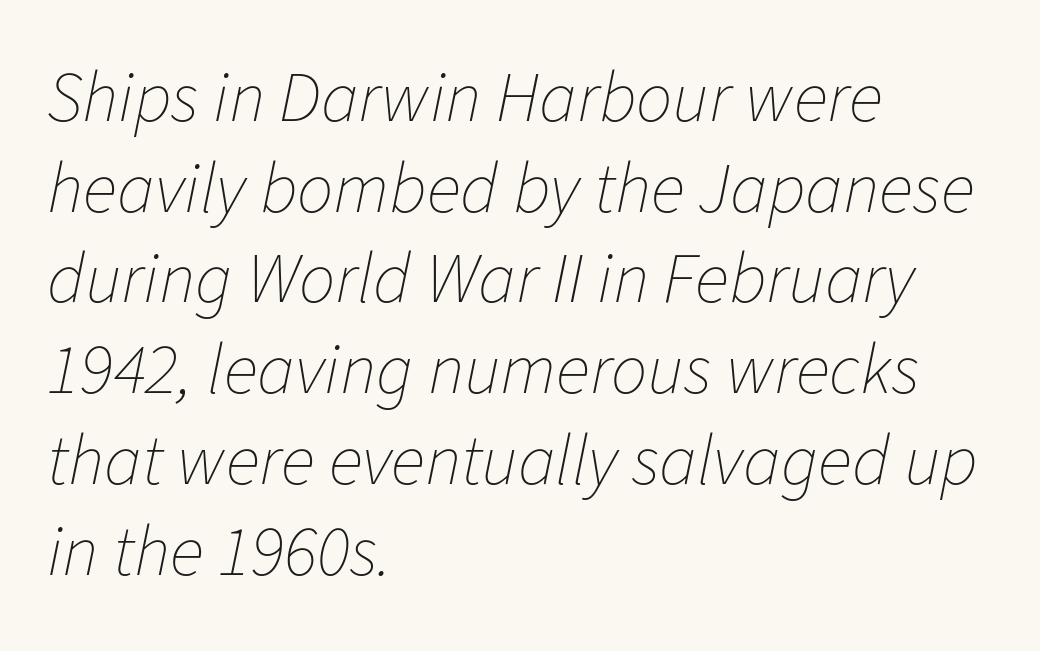
The face used here is proportionally spaced, like ordinary book or web type. Layout note: lines flush left. Caption: face not bold, strokes unweighted. Does extra space separate the letters? No, they use regular spacing. In terms of leading, this rendering sits right in the middle. Any mark beneath the type? The region is blank.
